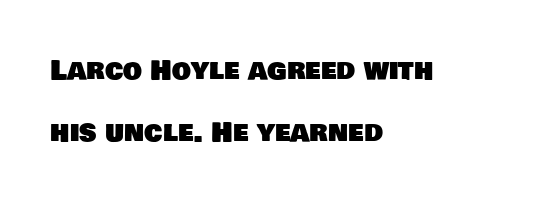
{"underline": "no", "align": "left", "line_spacing": "loose", "line_spacing_ratio": 2.31, "letter_spacing": "normal", "letter_spacing_em": 0.0, "glyph_px": 27}
